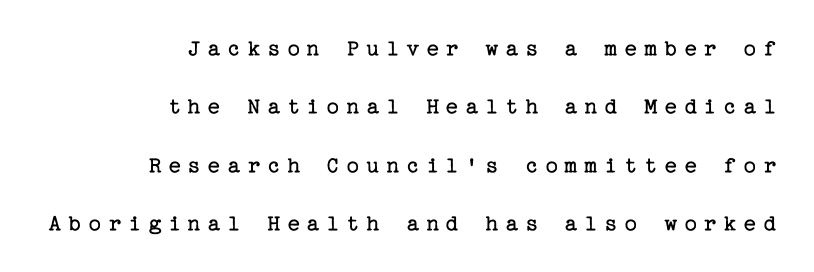
Q: Is the text bold? A: No.
Q: Is the text italic (slanted)? A: No, it is upright.
Q: Is the text underlined? A: No.
Q: How is the paragraph aligned? A: Right-aligned.
Q: Is the spacing between letters normal or unusually wide? A: Unusually wide.
Q: Is the spacing between lines tight, normal or loose? A: Loose.
